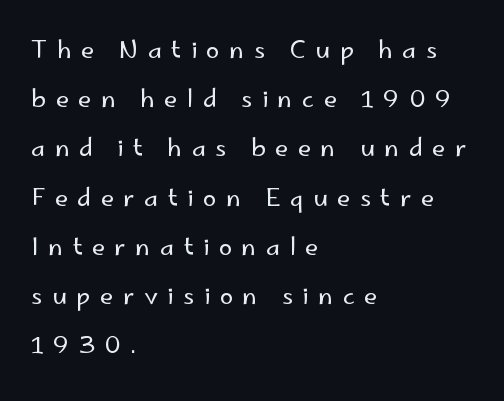
The type is letterspaced generously, with wide tracking. Does the copy run flush right? No — it runs flush left. Notice the wide empty band between every row — that's loose leading. Just letters on the line, the space beneath them empty.
